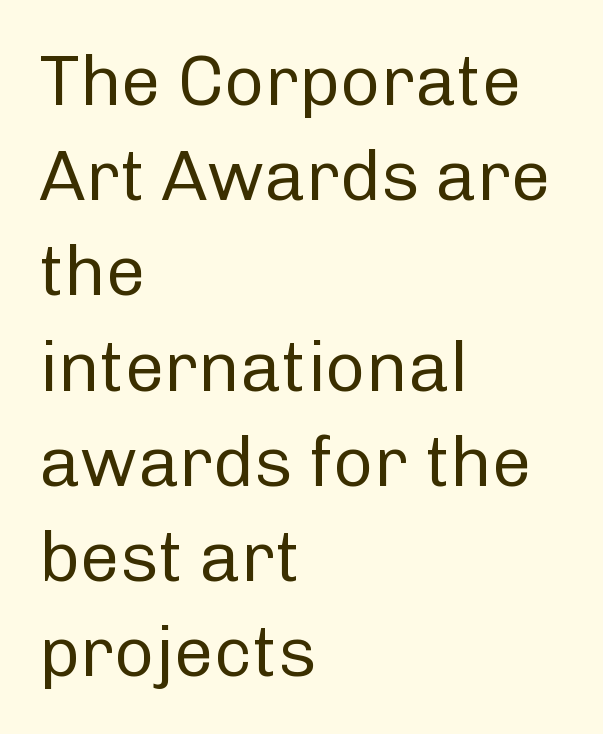
The image shows 70 px regular-weight sans-serif type, upright; set left-aligned, normal line spacing (1.36x), normal letter spacing, not underlined; low stroke contrast and a medium x-height.
